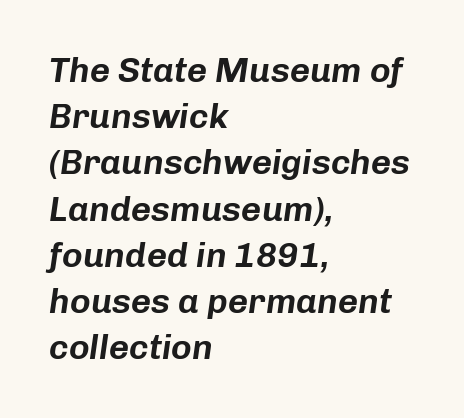
{"italic": "yes", "lean": "right", "slant_degrees": 8, "width": "normal", "stroke_contrast": "low", "x_height": "medium", "monospaced": "no", "underline": "no", "align": "left", "line_spacing": "normal", "line_spacing_ratio": 1.32, "letter_spacing": "normal", "letter_spacing_em": 0.0, "glyph_px": 35}
